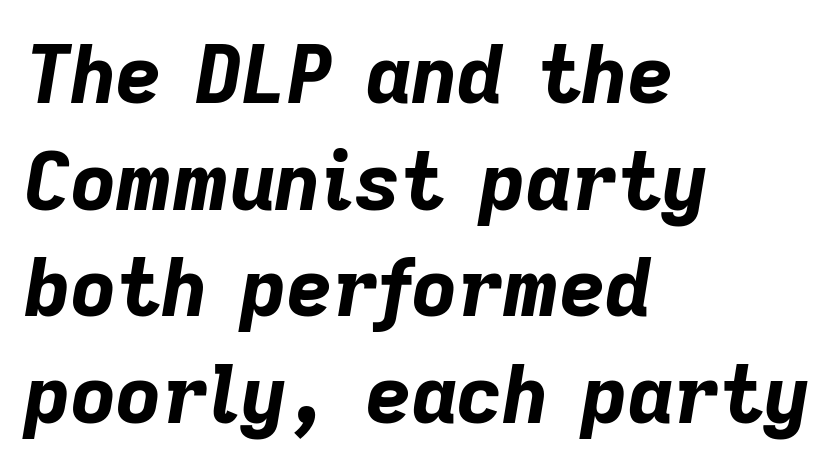
{"italic": "yes", "lean": "right", "slant_degrees": 9, "bold": "yes", "weight": "bold", "width": "normal", "stroke_contrast": "low", "x_height": "medium", "monospaced": "no", "underline": "no", "align": "left", "line_spacing": "normal", "line_spacing_ratio": 1.35, "letter_spacing": "normal", "letter_spacing_em": 0.0, "glyph_px": 79}
